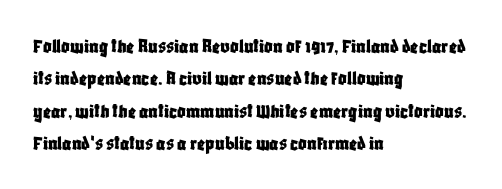
Glyph-to-glyph distance matches everyday printed text. Upright lettering throughout. Notice how descenders clear the ascenders below comfortably — that's standard leading. The strip under each line holds only bare page. Layout note: lines flush left.
